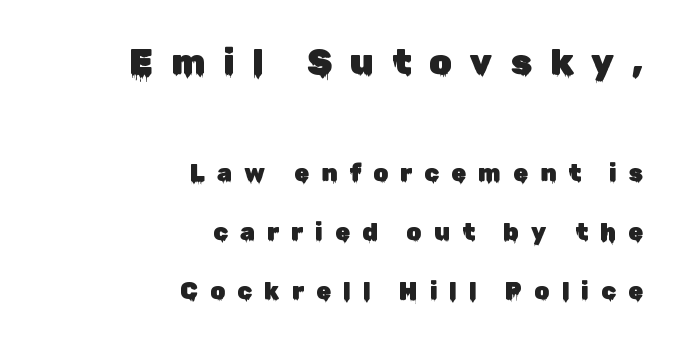
{"serif": "no", "italic": "no", "width": "normal", "stroke_contrast": "low", "x_height": "medium", "monospaced": "no", "underline": "no", "align": "right", "line_spacing": "loose", "line_spacing_ratio": 2.47, "letter_spacing": "wide", "letter_spacing_em": 0.5, "larger_block": "first", "size_ratio": 1.5, "glyph_px": 36}
